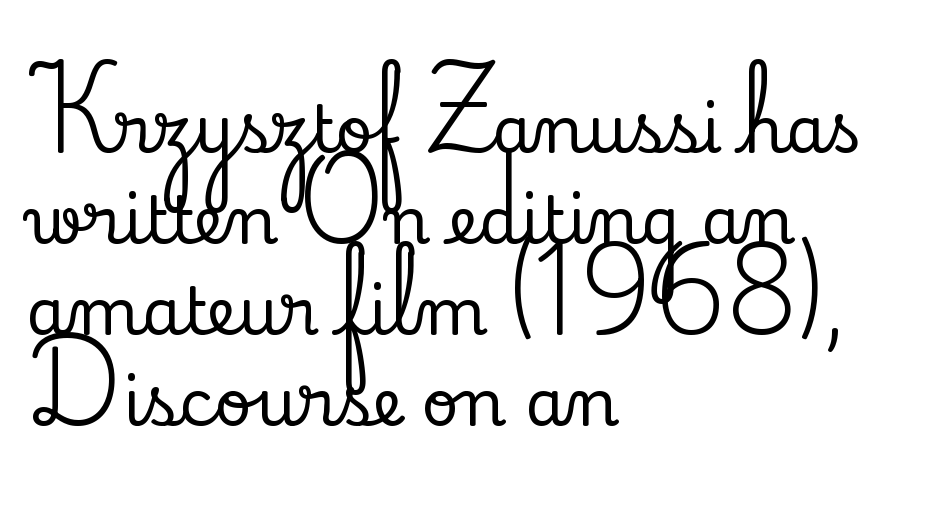
{"serif": "yes", "italic": "no", "width": "normal", "stroke_contrast": "low", "x_height": "small", "monospaced": "no", "underline": "no", "align": "left", "line_spacing": "normal", "line_spacing_ratio": 1.4, "letter_spacing": "normal", "letter_spacing_em": 0.0, "glyph_px": 65}
